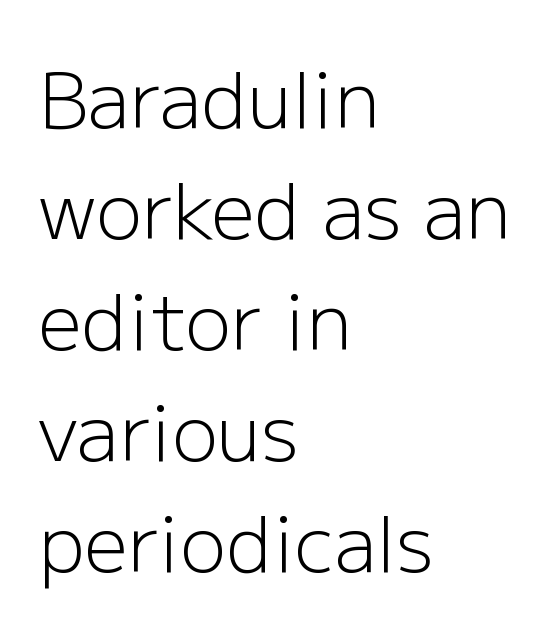
{"serif": "no", "italic": "no", "bold": "no", "weight": "light", "width": "normal", "stroke_contrast": "low", "x_height": "medium", "monospaced": "no", "underline": "no", "align": "left", "line_spacing": "normal", "line_spacing_ratio": 1.44, "letter_spacing": "normal", "letter_spacing_em": 0.0, "glyph_px": 77}
